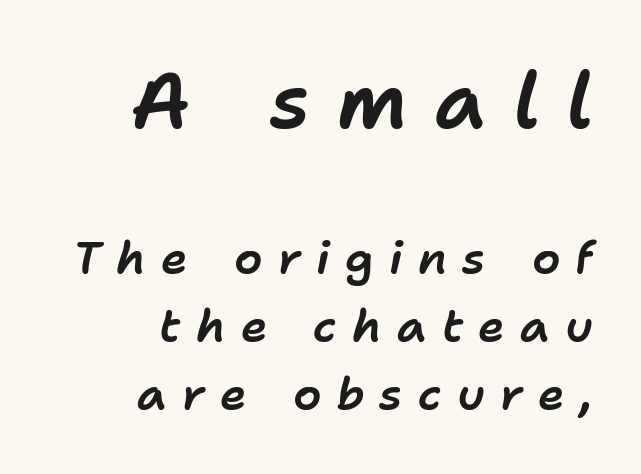
Q: Is the text italic (slanted)? A: Yes, it leans right by about 11 degrees.
Q: Is the text underlined? A: No.
Q: How is the paragraph aligned? A: Right-aligned.
Q: Is the spacing between letters normal or unusually wide? A: Unusually wide.
Q: Is the spacing between lines tight, normal or loose? A: Normal.
Q: Which block of text is set in a larger size, the first (top) or the second (bottom)? A: The first (top) one.
Q: Width (condensed, normal, or wide)? A: Normal.
Q: Stroke contrast? A: Low.
Q: x-height? A: Medium.
Q: Monospaced? A: No.
